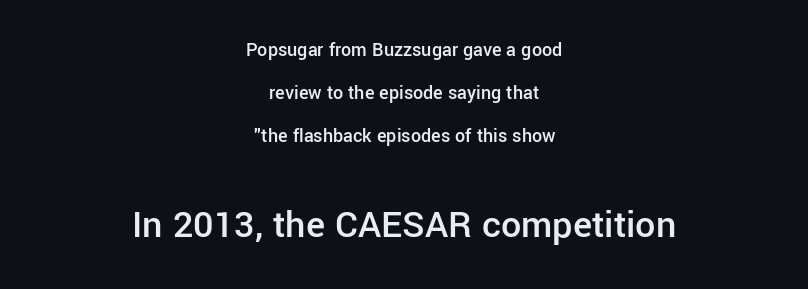
Q: Is the text bold? A: Semi-bold.
Q: Is the text italic (slanted)? A: No, it is upright.
Q: Is the typeface a serif or a sans-serif typeface? A: Sans-serif.
Q: Is the text underlined? A: No.
Q: How is the paragraph aligned? A: Centered.
Q: Is the spacing between letters normal or unusually wide? A: Normal.
Q: Is the spacing between lines tight, normal or loose? A: Loose.
Q: Which block of text is set in a larger size, the first (top) or the second (bottom)? A: The second (bottom) one.
Q: Width (condensed, normal, or wide)? A: Normal.
Q: Stroke contrast? A: Low.
Q: x-height? A: Medium.
Q: Monospaced? A: No.
